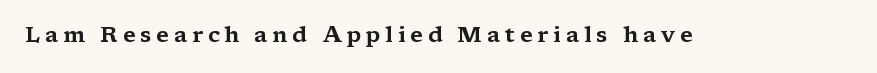
Q: Is the text italic (slanted)? A: No, it is upright.
Q: Is the text underlined? A: No.
Q: Is the spacing between letters normal or unusually wide? A: Unusually wide.
